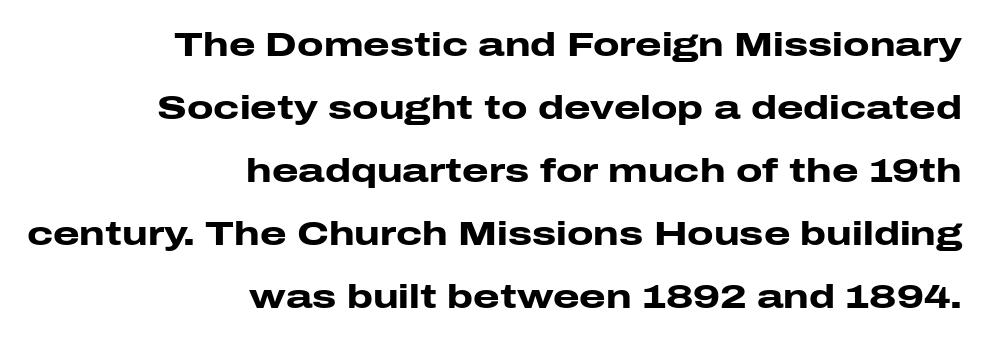
The image shows 34 px heavy, wide sans-serif type, upright; set right-aligned, line spacing 1.85x, normal letter spacing, not underlined; low stroke contrast and a medium x-height.
